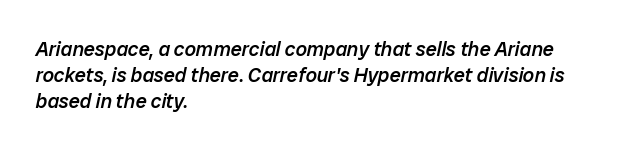
{"italic": "yes", "lean": "right", "slant_degrees": 12, "bold": "semi", "underline": "no", "align": "left", "line_spacing": "normal", "line_spacing_ratio": 1.3, "letter_spacing": "normal", "letter_spacing_em": 0.0, "glyph_px": 20}
